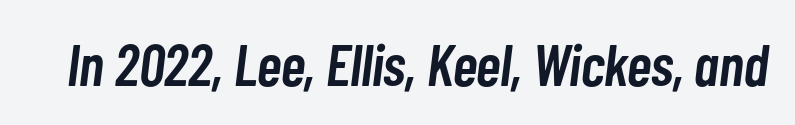
{"italic": "yes", "lean": "right", "slant_degrees": 7, "bold": "semi", "weight": "semibold", "width": "condensed", "stroke_contrast": "low", "x_height": "medium", "monospaced": "no", "underline": "no", "letter_spacing": "normal", "letter_spacing_em": 0.0, "glyph_px": 59}
